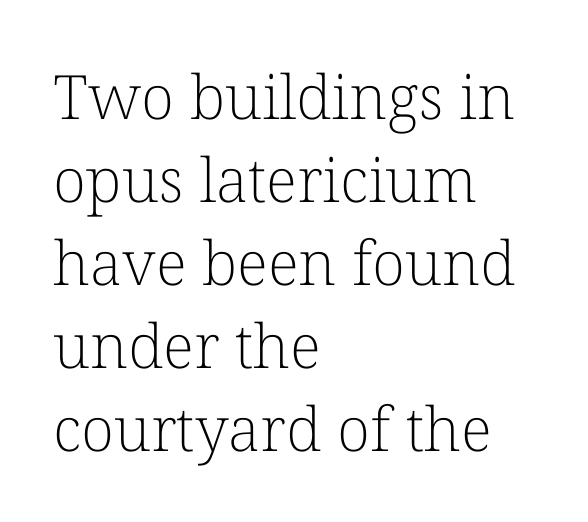
The image shows 61 px light serif type, upright; set left-aligned, normal line spacing (1.36x), normal letter spacing, not underlined; low stroke contrast and a medium x-height.
